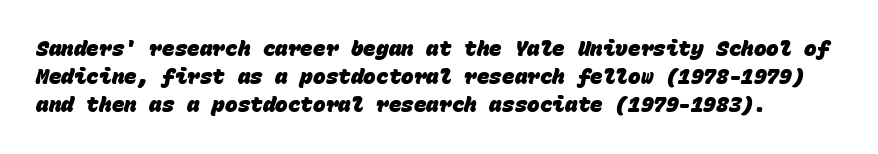
This sample uses plain, unmodified letter spacing. In terms of weight, the rendering is a true, heavy bold. Unmarked baselines from the first word to the last. Compared with typical paragraphs, the rows here are spaced about the same.
